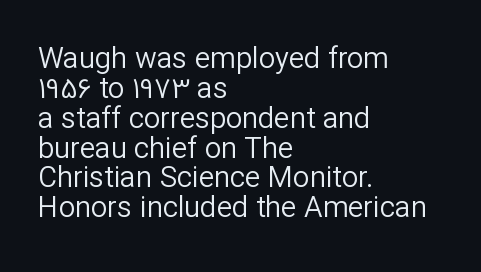
Characters remain perfectly vertical along every line. You could call the tracking neutral — neither tight nor loose. Spacing verdict: proportional, widths tailored to each character. Stroke terminals: plain, sans-serif. The glyphs are unaccompanied by any horizontal stroke below them.
